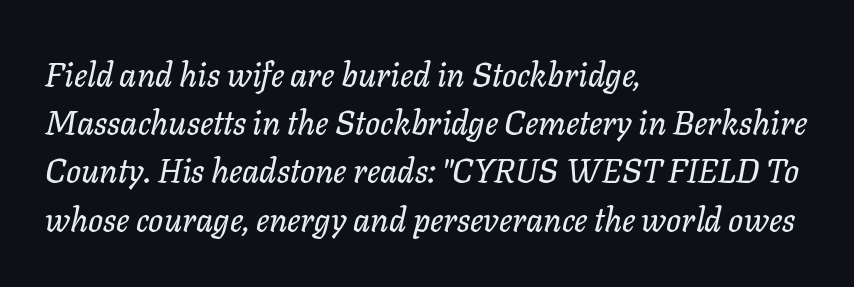
Q: Is the text italic (slanted)? A: Yes, it leans right by about 11 degrees.
Q: Is the text underlined? A: No.
Q: How is the paragraph aligned? A: Left-aligned.
Q: Is the spacing between letters normal or unusually wide? A: Normal.
Q: Is the spacing between lines tight, normal or loose? A: Normal.
Q: Width (condensed, normal, or wide)? A: Normal.
Q: Stroke contrast? A: Low.
Q: x-height? A: Medium.
Q: Monospaced? A: No.
